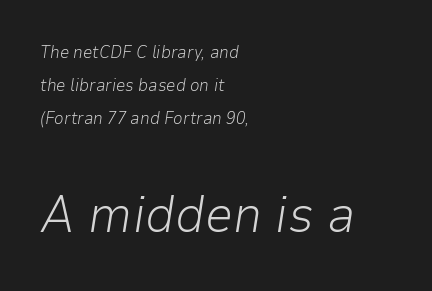
{"italic": "yes", "lean": "right", "slant_degrees": 9, "bold": "no", "weight": "light", "width": "normal", "stroke_contrast": "low", "x_height": "medium", "monospaced": "no", "underline": "no", "align": "left", "line_spacing": "loose", "line_spacing_ratio": 1.95, "letter_spacing": "normal", "letter_spacing_em": 0.0, "larger_block": "second", "size_ratio": 3.0, "glyph_px": 51}
